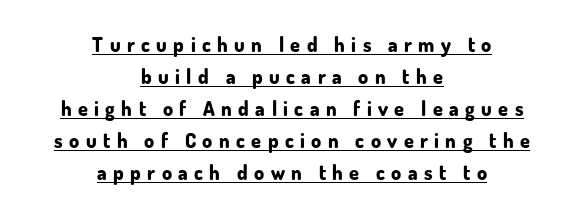
Q: Is the text bold? A: Yes.
Q: Is the text italic (slanted)? A: No, it is upright.
Q: Is the text underlined? A: Yes.
Q: How is the paragraph aligned? A: Centered.
Q: Is the spacing between letters normal or unusually wide? A: Unusually wide.
Q: Is the spacing between lines tight, normal or loose? A: Normal.
